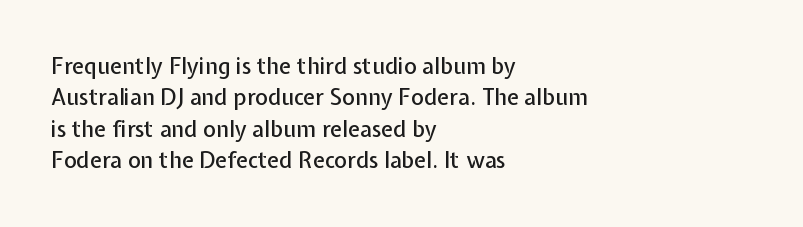
Q: Is the text italic (slanted)? A: No, it is upright.
Q: Is the text underlined? A: No.
Q: How is the paragraph aligned? A: Left-aligned.
Q: Is the spacing between letters normal or unusually wide? A: Normal.
Q: Is the spacing between lines tight, normal or loose? A: Normal.
